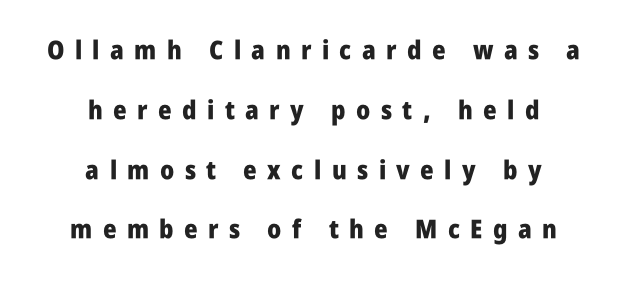
{"italic": "no", "bold": "yes", "underline": "no", "align": "center", "line_spacing": "loose", "line_spacing_ratio": 2.3, "letter_spacing": "wide", "letter_spacing_em": 0.4, "glyph_px": 26}
